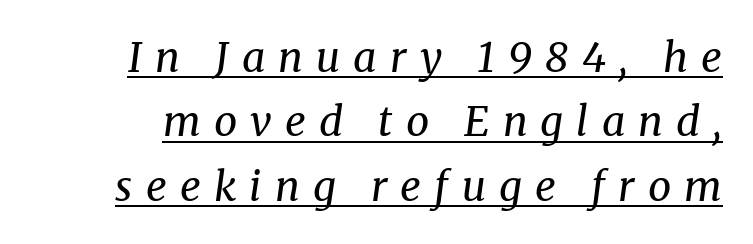
The letters advance in unequal steps, a hallmark of proportional type. The lines sit at an ordinary, default distance from one another. This rendering features underlined lettering. Does the type have serifs? Yes, each stem ends in a small foot. This is oblique type, the kind used for emphasis or titles.
